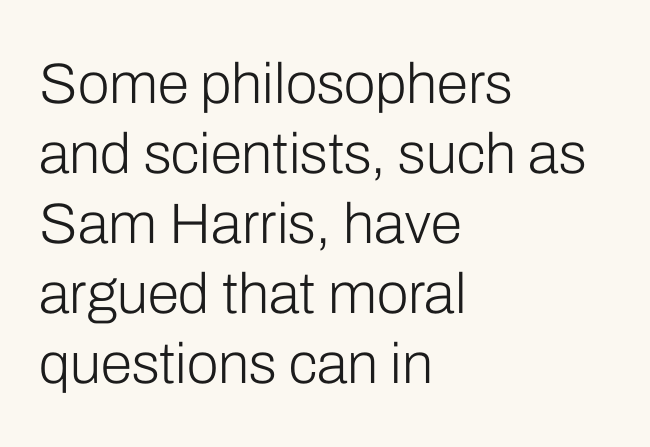
The image shows 57 px light sans-serif type, upright; set left-aligned, line spacing 1.23x, normal letter spacing, not underlined; low stroke contrast and a medium x-height.
